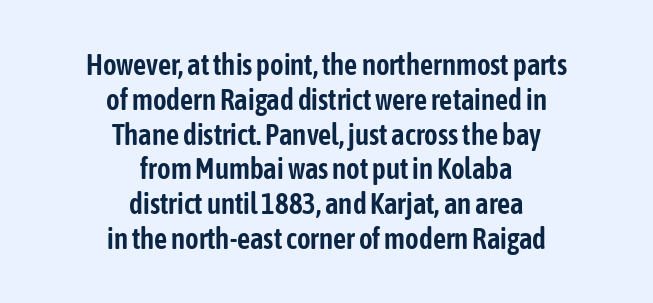
The image shows 29 px condensed sans-serif type, upright; set centered, line spacing 1.2x, normal letter spacing, not underlined; low stroke contrast and a medium x-height.
